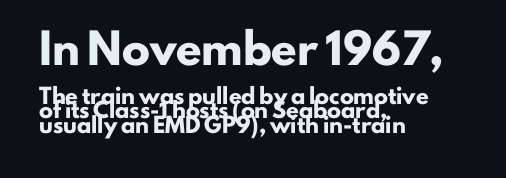
The image shows 28 px heavy sans-serif type, upright; set left-aligned, tight line spacing (1.05x), normal letter spacing, not underlined; the first (top) block is 2.0x larger; low stroke contrast and a small x-height.
